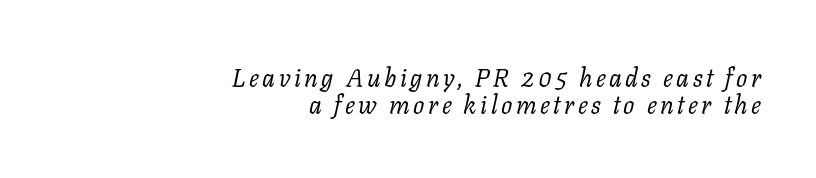
The compositor pushed each line to the right boundary. The lines are packed closely together with very little leading. This rendering features lettering with no underline. The face looks like a standard text weight, possibly lighter.
